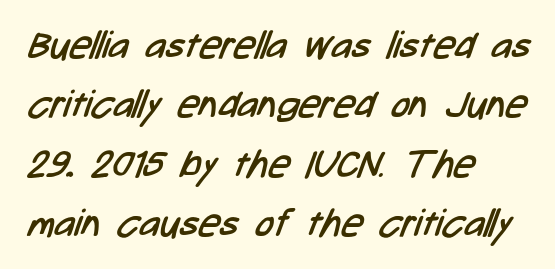
The image shows 38 px regular-weight, condensed sans-serif type; set left-aligned, normal line spacing (1.56x), normal letter spacing, not underlined; low stroke contrast and a medium x-height.
